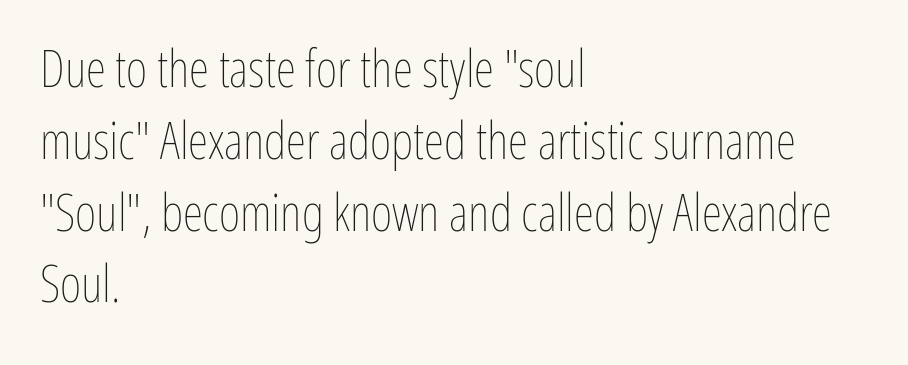
{"italic": "no", "bold": "no", "weight": "thin", "width": "condensed", "stroke_contrast": "low", "x_height": "medium", "monospaced": "no", "underline": "no", "align": "left", "line_spacing": "normal", "line_spacing_ratio": 1.38, "letter_spacing": "normal", "letter_spacing_em": 0.0, "glyph_px": 52}
